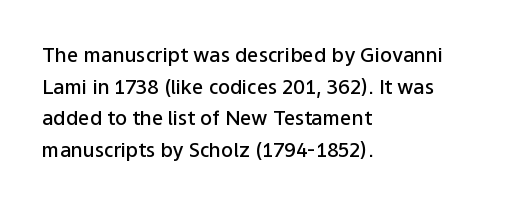
Q: Is the text bold? A: Semi-bold.
Q: Is the text italic (slanted)? A: No, it is upright.
Q: Is the text underlined? A: No.
Q: How is the paragraph aligned? A: Left-aligned.
Q: Is the spacing between letters normal or unusually wide? A: Normal.
Q: Is the spacing between lines tight, normal or loose? A: Normal.
